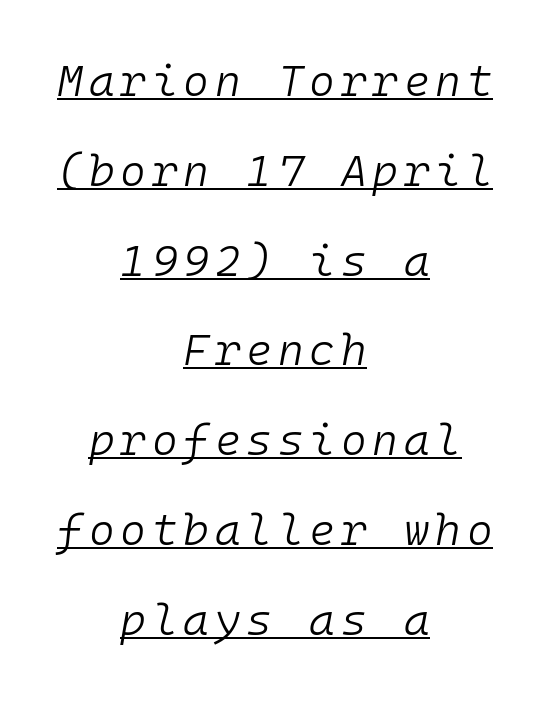
{"italic": "yes", "lean": "right", "slant_degrees": 10, "bold": "no", "weight": "light", "width": "normal", "stroke_contrast": "low", "x_height": "medium", "monospaced": "yes", "underline": "yes", "align": "center", "line_spacing": "loose", "line_spacing_ratio": 2.04, "glyph_px": 44}
